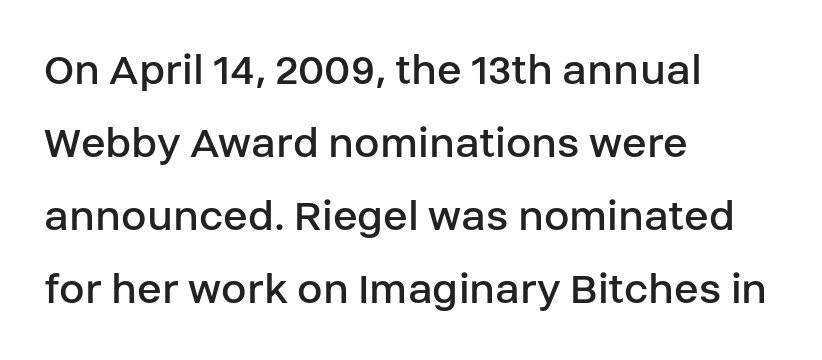
These lines sit exactly where default settings would place them. Letter spacing: default. I'd call this a sans setting — the letters go barefoot. Notice how the passage keeps a crisp vertical edge on the left only. Note the varied advance widths — an 'i' is clearly narrower than an 'm'. Check under the words: just untouched page.
